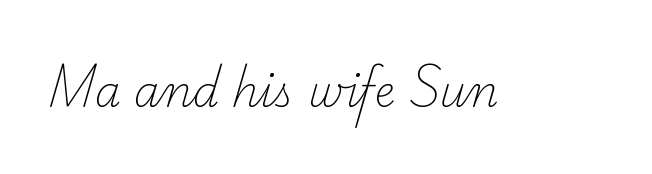
Q: Is the text bold? A: No.
Q: Is the typeface a serif or a sans-serif typeface? A: Serif.
Q: Is the text underlined? A: No.
Q: Is the spacing between letters normal or unusually wide? A: Normal.
Q: Width (condensed, normal, or wide)? A: Normal.
Q: Stroke contrast? A: Low.
Q: x-height? A: Small.
Q: Monospaced? A: No.
